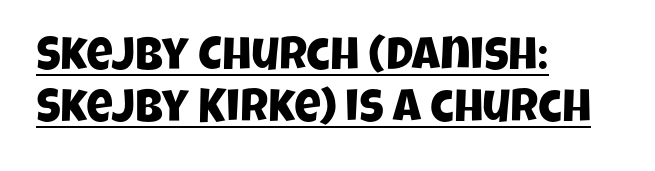
In terms of leading, this rendering errs on the cramped side. Observe the absence of serifs on each vertical stroke in this sample. Nobody touched the tracking dial on this one. Is this a fixed-width face? No — the glyphs have proportional, varying widths.
